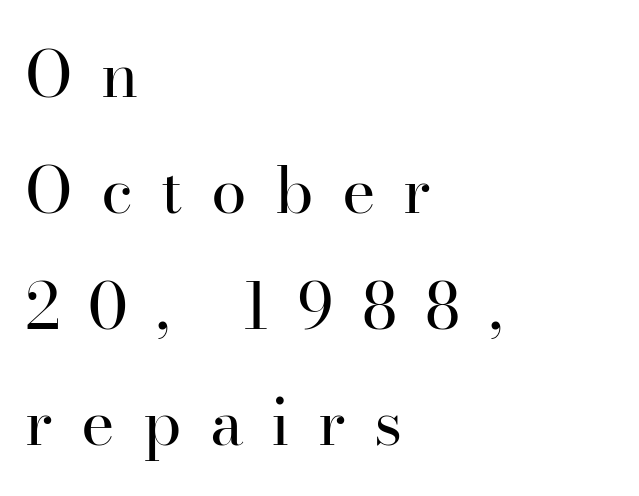
Caption: multi-line text, flush left, ragged right. The designer went with a serif here, giving each stem small feet. Spacing between characters has been opened up far beyond the box default. Has an underline been added? It has not. Varying glyph widths throughout — classic text-font behaviour.
